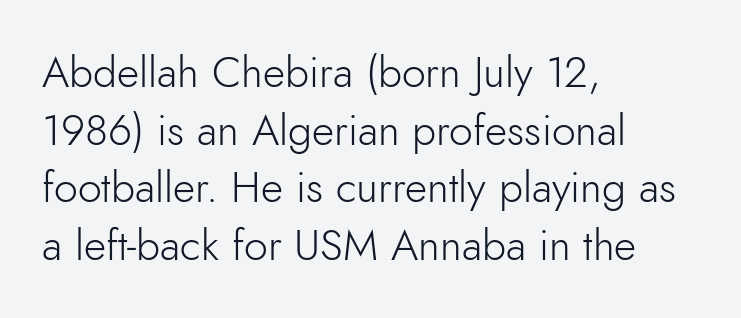
The image shows 43 px light sans-serif type, upright; set left-aligned, normal line spacing (1.34x), normal letter spacing, not underlined; low stroke contrast and a small x-height.
